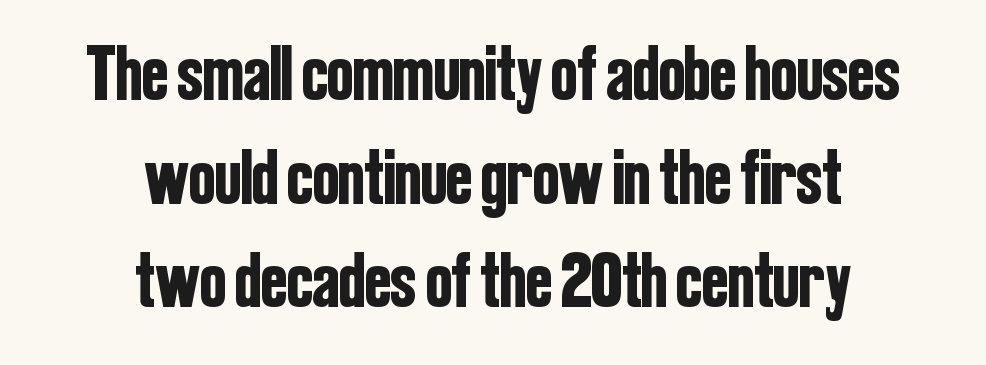
The rendering positions every line midway between the sides. Spacing verdict: proportional, widths tailored to each character. Are there feet on the stems? There aren't — it's a sans. The lettering stays uniformly vertical, giving the passage a roman look. Descenders are the only things crossing below the line. In terms of letterspacing, this is plain default setting.
